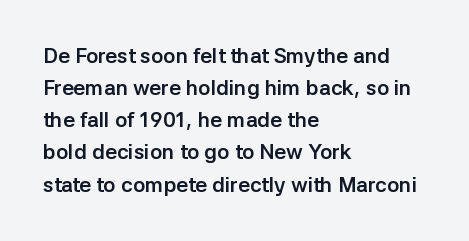
Tracking value appears to be zero — textbook default spacing. Is the type bold? Yes — the strokes are clearly thick and heavy. The block of text has a typical density, with ordinary space between rows. The rag falls on the right side of this text block. Words float on clear page, feet unadorned.
